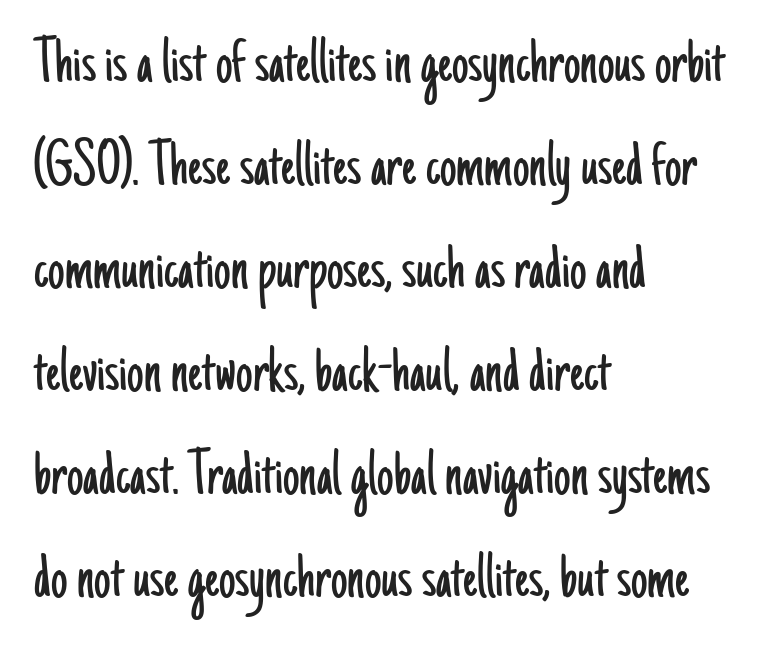
Clear beneath every line of the passage. Vertical strokes here are truly vertical. Heaviness? Minimal to ordinary, like unemphasized prose. Is this a fixed-width face? No — the glyphs have proportional, varying widths. Nothing unusual about the tracking: characters are spaced as the font intends.
